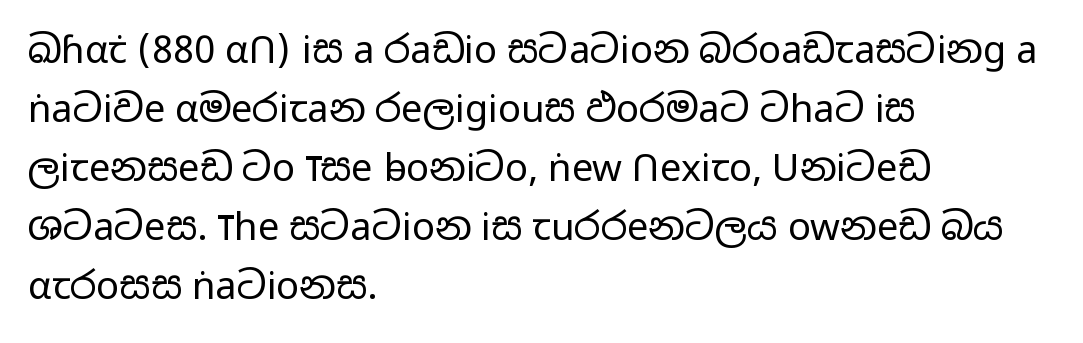
It's the straight-up-and-down kind of type. Any mark beneath the type? The region is blank. Characters follow at the spacing the type designer built in. Reading down the column, the eye jumps a familiar distance to each next line. A classic flush-left, rag-right setting is used for this passage. Weight: not bold — regular or lighter.
